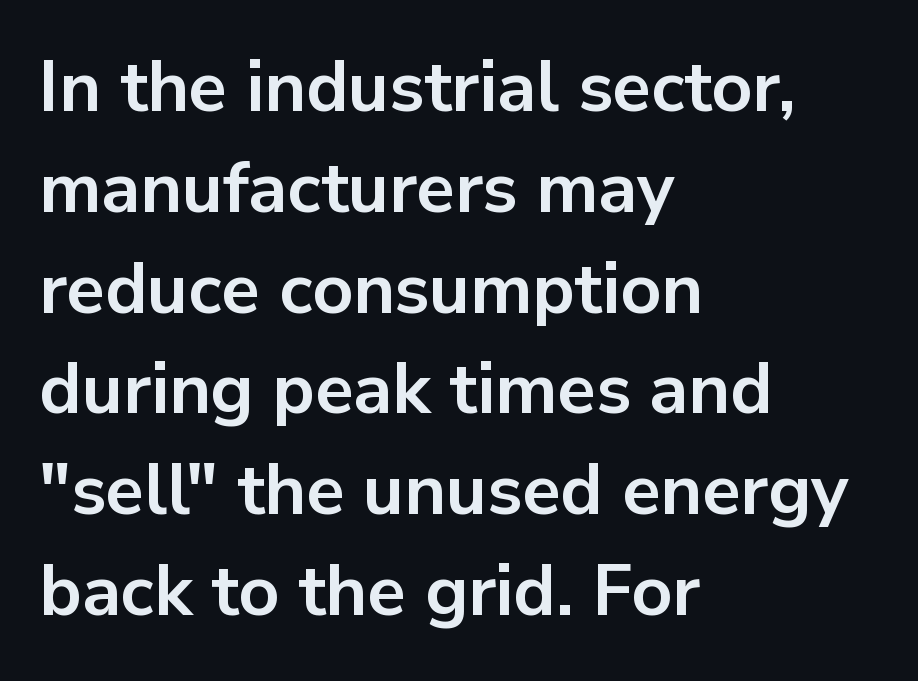
Q: Is the text bold? A: Yes.
Q: Is the text italic (slanted)? A: No, it is upright.
Q: Is the typeface a serif or a sans-serif typeface? A: Sans-serif.
Q: Is the text underlined? A: No.
Q: How is the paragraph aligned? A: Left-aligned.
Q: Is the spacing between letters normal or unusually wide? A: Normal.
Q: Is the spacing between lines tight, normal or loose? A: Normal.
Q: Width (condensed, normal, or wide)? A: Normal.
Q: Stroke contrast? A: Low.
Q: x-height? A: Medium.
Q: Monospaced? A: No.
